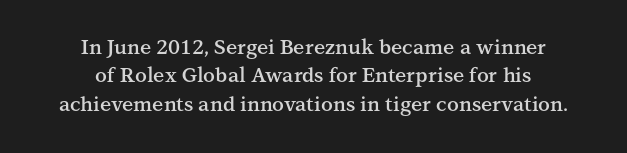
The image shows 20 px text type, upright; set centered, normal line spacing (1.42x), normal letter spacing, not underlined.
